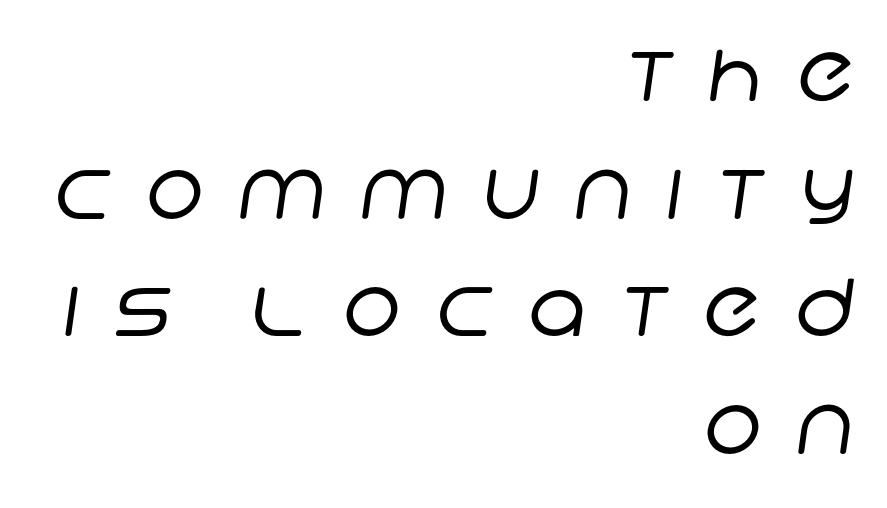
The area under the type is left untouched. The leading is moderate, giving the passage an even texture. Varying glyph widths throughout — classic text-font behaviour. This rendering widens character spacing well past its baseline value. The passage shown is typeset with a sans-serif family. These glyphs show unthickened strokes, regular width or finer.
